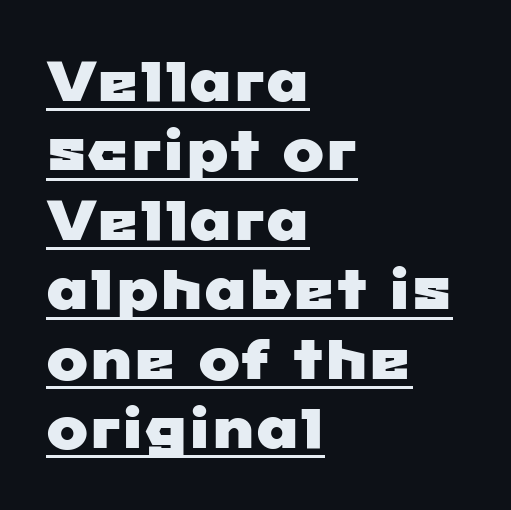
Q: Is the typeface a serif or a sans-serif typeface? A: Sans-serif.
Q: Is the text underlined? A: Yes.
Q: How is the paragraph aligned? A: Left-aligned.
Q: Is the spacing between letters normal or unusually wide? A: Normal.
Q: Width (condensed, normal, or wide)? A: Wide.
Q: Stroke contrast? A: Low.
Q: x-height? A: Medium.
Q: Monospaced? A: No.
